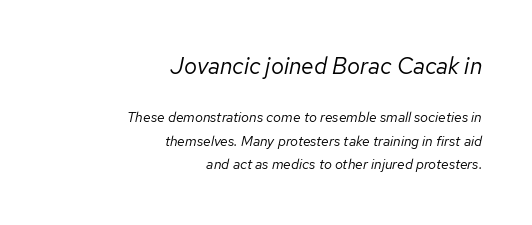
The image shows 23 px text type, italic (leaning right); set right-aligned, normal line spacing (1.68x), normal letter spacing, not underlined; the first (top) block is 1.64x larger.
